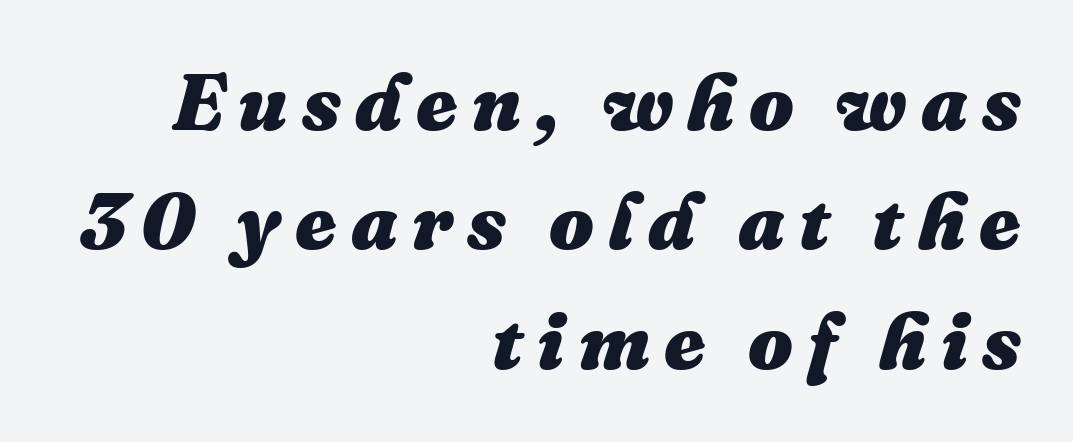
{"italic": "yes", "lean": "right", "slant_degrees": 16, "bold": "yes", "weight": "heavy", "width": "normal", "stroke_contrast": "medium", "x_height": "medium", "monospaced": "no", "underline": "no", "align": "right", "line_spacing": "normal", "line_spacing_ratio": 1.51, "glyph_px": 79}
